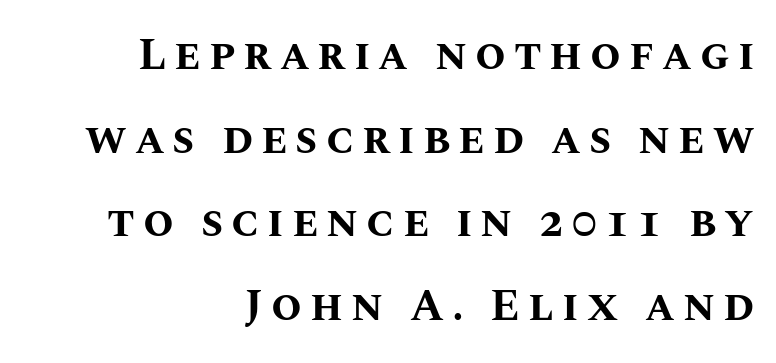
Posture: vertical. Where is the straight margin? On the right. Honestly, the rows look like they've been pulled way apart. No word sits above an underline.
